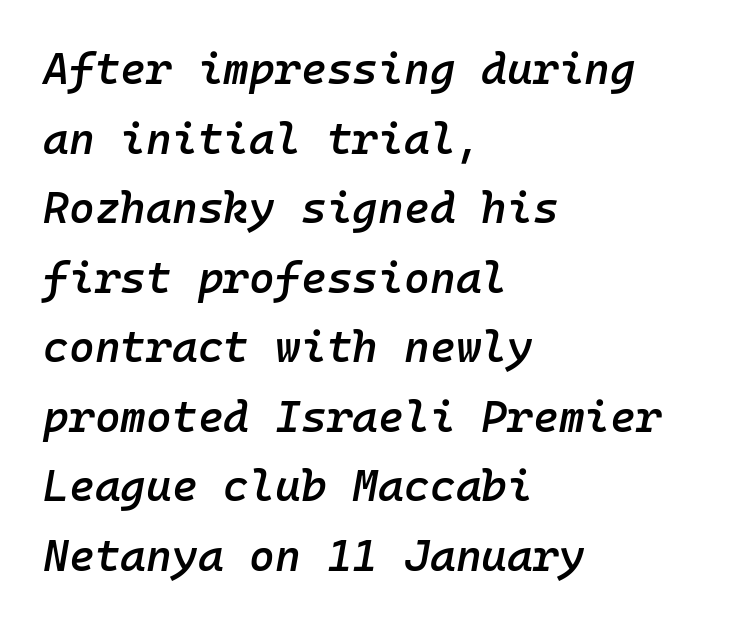
The image shows 44 px semibold type, italic (leaning right), monospaced; set left-aligned, normal line spacing (1.58x), normal letter spacing, not underlined; low stroke contrast and a medium x-height.
